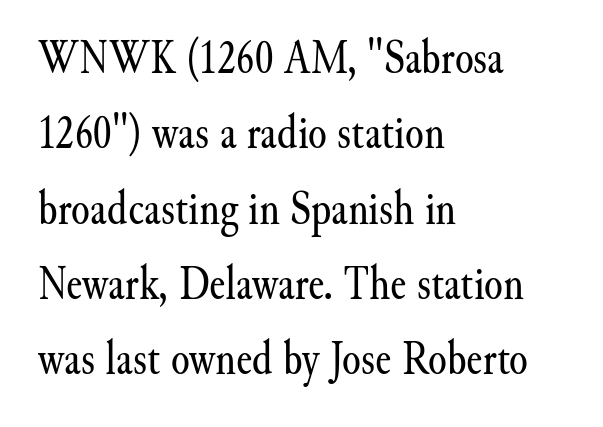
The image shows 48 px regular-weight serif type, upright; set left-aligned, normal line spacing (1.57x), normal letter spacing, not underlined; medium stroke contrast and a small x-height.
